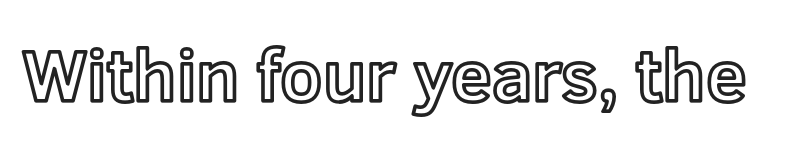
{"italic": "no", "width": "normal", "x_height": "medium", "monospaced": "no", "underline": "no", "letter_spacing": "normal", "letter_spacing_em": 0.0, "glyph_px": 73}
